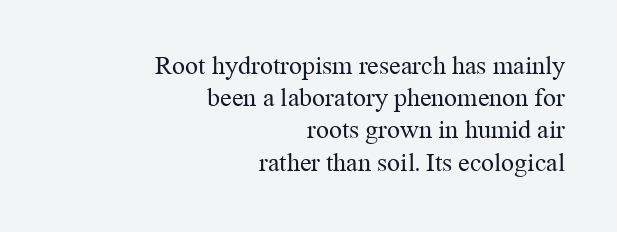
{"italic": "no", "bold": "no", "underline": "no", "align": "right", "line_spacing_ratio": 1.24, "letter_spacing": "normal", "letter_spacing_em": 0.0, "glyph_px": 26}
